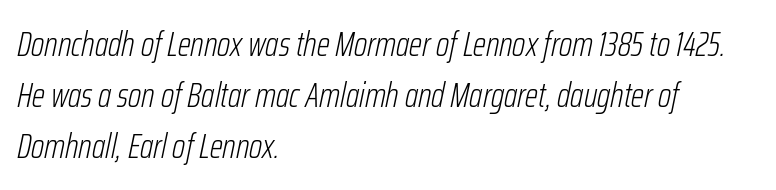
The setting favours the left margin, as ordinary paragraphs usually do. The typesetting does not lean heavy: it is not bold. It's the slanting kind of type. Whoever set this chose a conventional vertical rhythm.
